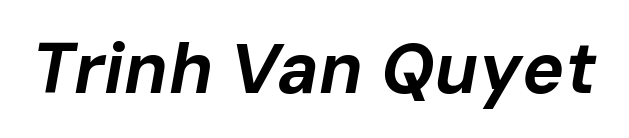
{"italic": "yes", "lean": "right", "slant_degrees": 10, "bold": "yes", "weight": "bold", "width": "normal", "stroke_contrast": "low", "x_height": "medium", "monospaced": "no", "underline": "no", "letter_spacing": "normal", "letter_spacing_em": 0.0, "glyph_px": 71}
